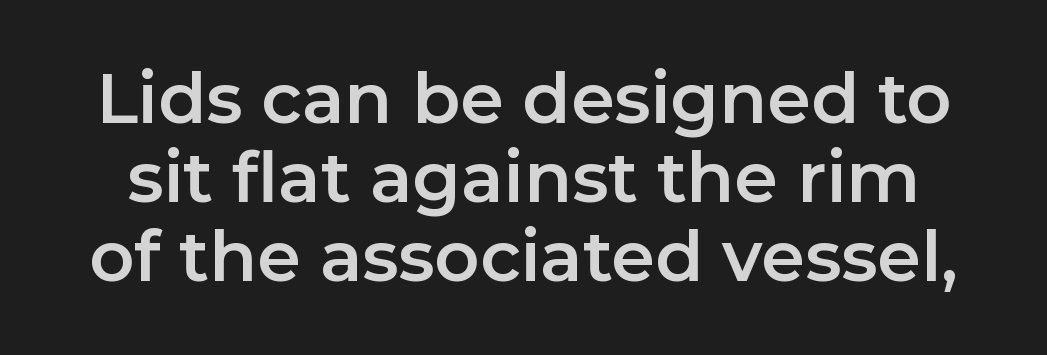
Q: Is the text italic (slanted)? A: No, it is upright.
Q: Is the typeface a serif or a sans-serif typeface? A: Sans-serif.
Q: Is the text underlined? A: No.
Q: Is the spacing between letters normal or unusually wide? A: Normal.
Q: Is the spacing between lines tight, normal or loose? A: Tight.
Q: Width (condensed, normal, or wide)? A: Normal.
Q: Stroke contrast? A: Low.
Q: x-height? A: Medium.
Q: Monospaced? A: No.
